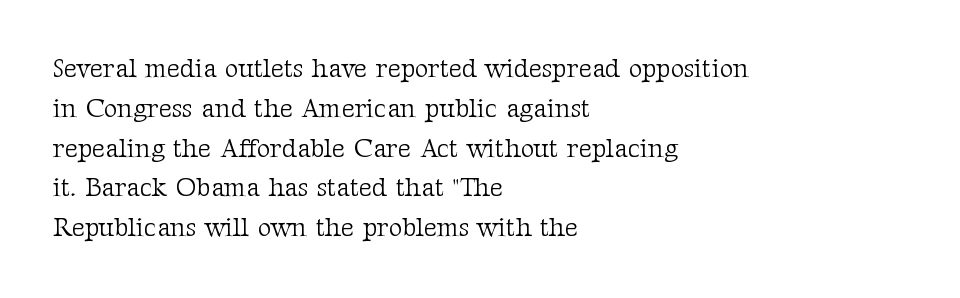
{"italic": "no", "bold": "no", "underline": "no", "align": "left", "line_spacing": "normal", "line_spacing_ratio": 1.53, "letter_spacing": "normal", "letter_spacing_em": 0.0, "glyph_px": 26}
